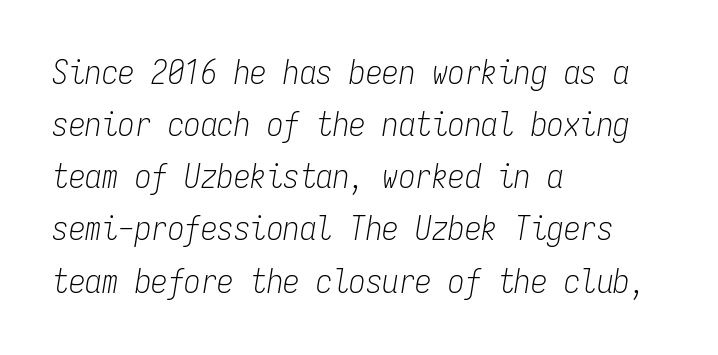
No heavy texture on the line: the type isn't bold. Nothing unusual about the tracking: characters are spaced as the font intends. Honestly, there is no underline to notice here at all. Is this a fixed-width face? Yes — each glyph sits in an identical cell. Caption: multi-line text, flush left, ragged right. Students, observe: this is what conventionally led text looks like.
